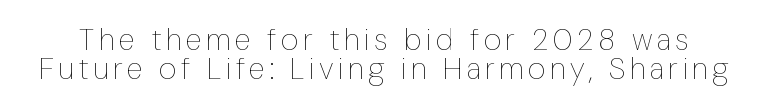
The image shows 30 px thin, condensed type, upright; set tight line spacing (0.97x), not underlined; low stroke contrast and a medium x-height.
